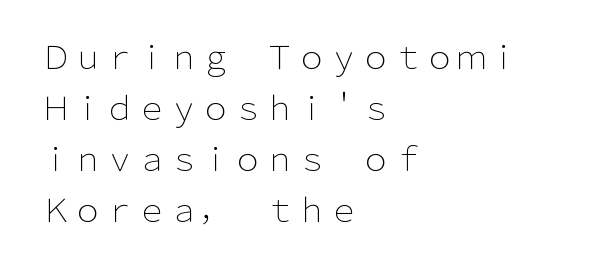
{"serif": "no", "italic": "no", "bold": "no", "weight": "light", "width": "normal", "stroke_contrast": "low", "x_height": "medium", "monospaced": "no", "underline": "no", "align": "left", "line_spacing": "normal", "line_spacing_ratio": 1.59, "letter_spacing": "normal", "letter_spacing_em": 0.0, "glyph_px": 32}
